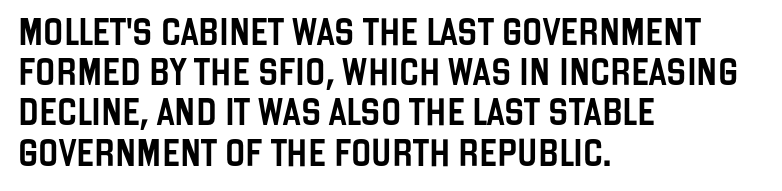
The image shows 27 px text type, upright; set left-aligned, normal line spacing (1.49x), normal letter spacing, not underlined.
